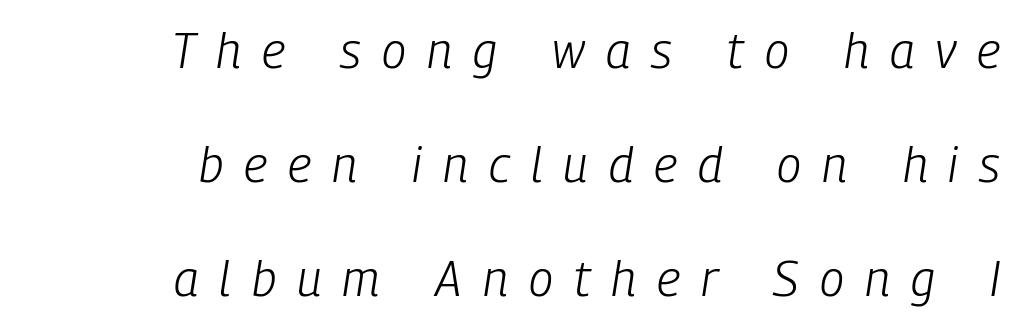
The image shows 49 px light, condensed type, italic (leaning right); set right-aligned, loose line spacing (2.33x), unusually wide letter spacing (+0.43 em), not underlined; low stroke contrast and a medium x-height.
